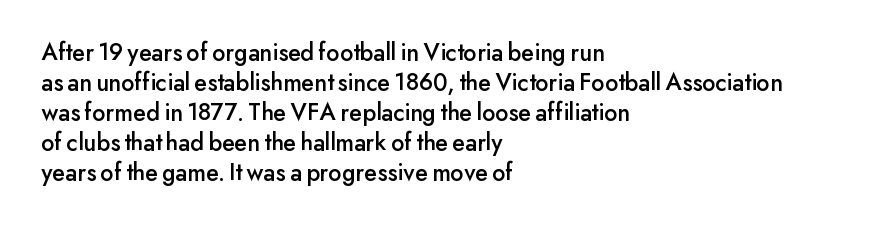
{"italic": "no", "underline": "no", "align": "left", "line_spacing_ratio": 1.2, "letter_spacing": "normal", "letter_spacing_em": 0.0, "glyph_px": 25}
